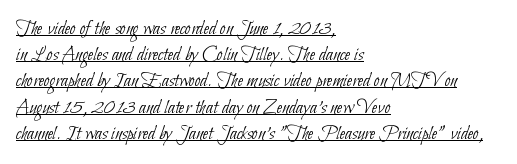
The image shows 21 px text type; set left-aligned, normal line spacing (1.25x), normal letter spacing, underlined.
